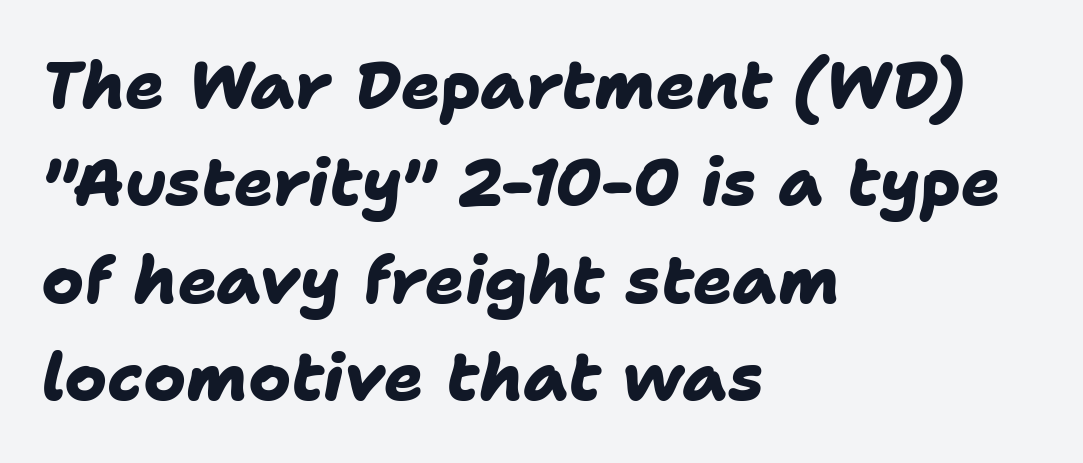
The image shows 65 px heavy sans-serif type; set left-aligned, normal line spacing (1.5x), normal letter spacing, not underlined; low stroke contrast and a medium x-height.
